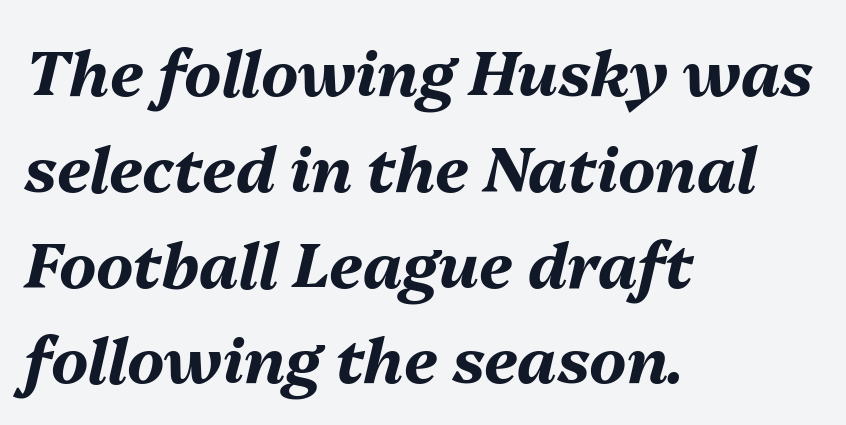
The image shows 63 px bold type, italic (leaning right); set left-aligned, normal line spacing (1.52x), normal letter spacing, not underlined; medium stroke contrast and a medium x-height.
